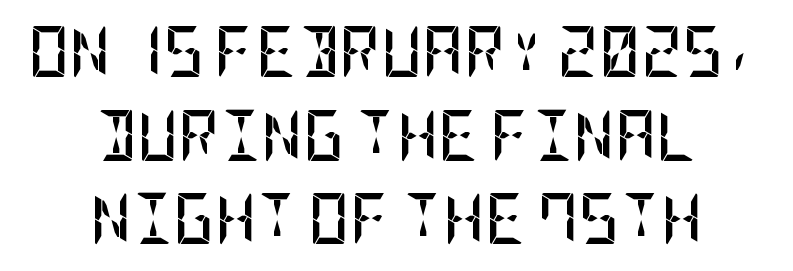
The image shows 51 px semibold, condensed sans-serif type, upright; set centered, normal line spacing (1.64x), normal letter spacing, not underlined; low stroke contrast and a large x-height.
